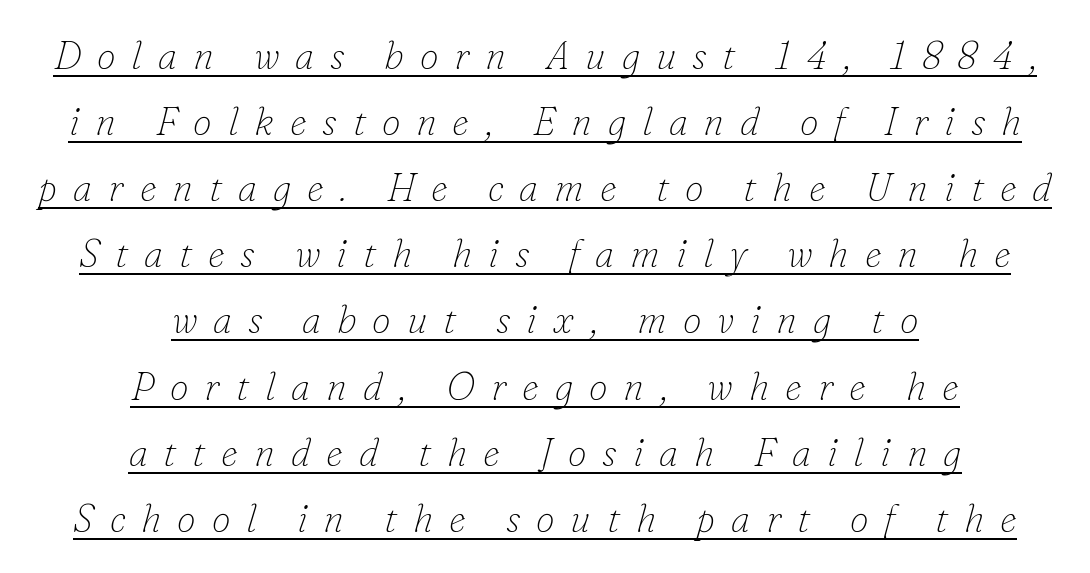
{"serif": "yes", "italic": "yes", "lean": "right", "slant_degrees": 16, "bold": "no", "weight": "thin", "width": "normal", "stroke_contrast": "low", "x_height": "small", "monospaced": "no", "underline": "yes", "align": "center", "line_spacing_ratio": 1.74, "letter_spacing": "wide", "letter_spacing_em": 0.42, "glyph_px": 38}
